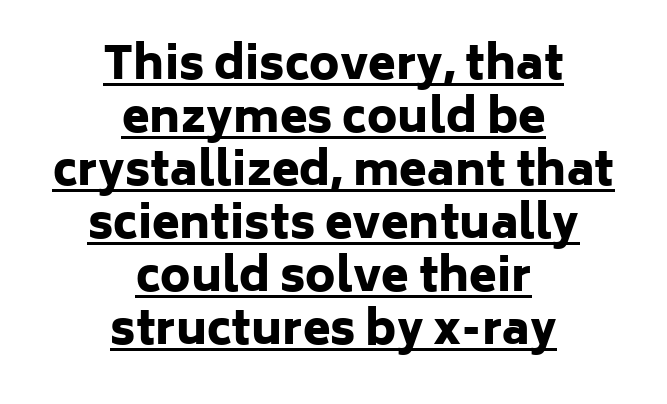
The image shows 45 px heavy sans-serif type, upright; set centered, line spacing 1.18x, normal letter spacing, underlined; low stroke contrast and a medium x-height.
